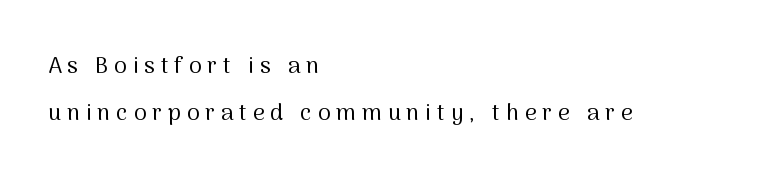
Q: Is the text bold? A: No.
Q: Is the text italic (slanted)? A: No, it is upright.
Q: Is the text underlined? A: No.
Q: How is the paragraph aligned? A: Left-aligned.
Q: Is the spacing between letters normal or unusually wide? A: Unusually wide.
Q: Is the spacing between lines tight, normal or loose? A: Loose.
